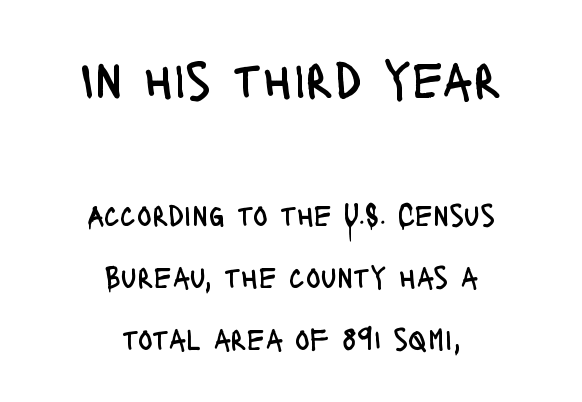
{"serif": "no", "italic": "no", "bold": "no", "weight": "regular", "width": "condensed", "stroke_contrast": "low", "x_height": "large", "monospaced": "no", "underline": "no", "align": "center", "line_spacing": "loose", "line_spacing_ratio": 2.0, "letter_spacing": "normal", "letter_spacing_em": 0.0, "larger_block": "first", "size_ratio": 1.74, "glyph_px": 54}
